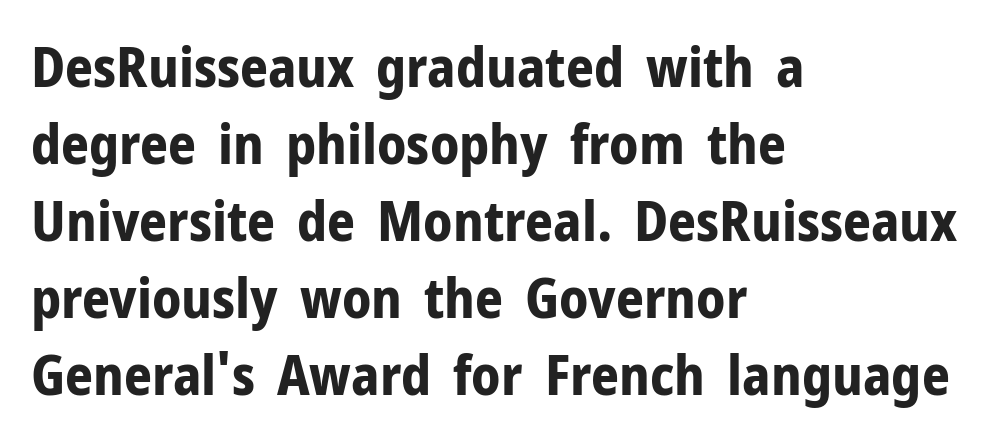
{"serif": "no", "italic": "no", "bold": "yes", "weight": "bold", "width": "normal", "stroke_contrast": "low", "x_height": "medium", "monospaced": "no", "underline": "no", "align": "left", "line_spacing": "normal", "line_spacing_ratio": 1.4, "letter_spacing": "normal", "letter_spacing_em": 0.0, "glyph_px": 55}
